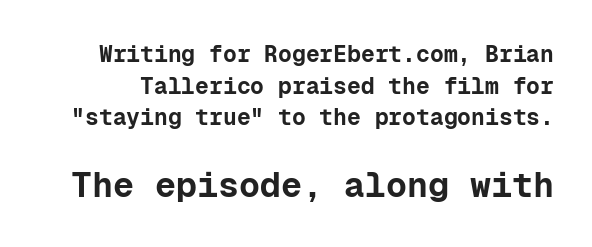
{"serif": "no", "italic": "no", "bold": "yes", "weight": "bold", "width": "normal", "stroke_contrast": "low", "x_height": "medium", "monospaced": "yes", "underline": "no", "line_spacing": "normal", "line_spacing_ratio": 1.38, "letter_spacing": "normal", "letter_spacing_em": 0.0, "larger_block": "second", "size_ratio": 1.52, "glyph_px": 35}
